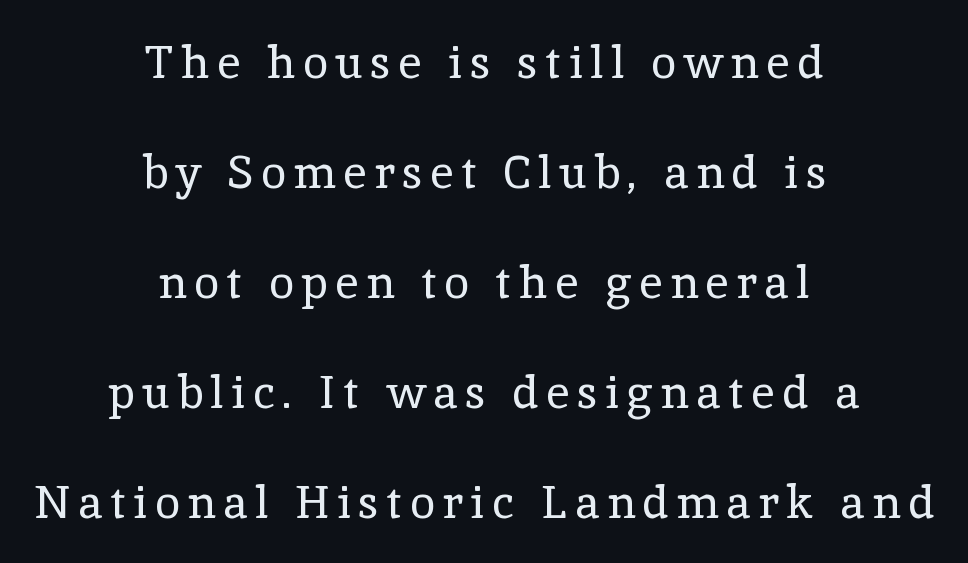
The strokes are not fattened; the text isn't bold. Short and long lines alike share a common midpoint. The area under the type is left untouched. You could not count columns in this text — the font is proportionally spaced. Do the letters lean? They stand straight. Note: serifs present on the glyphs.
